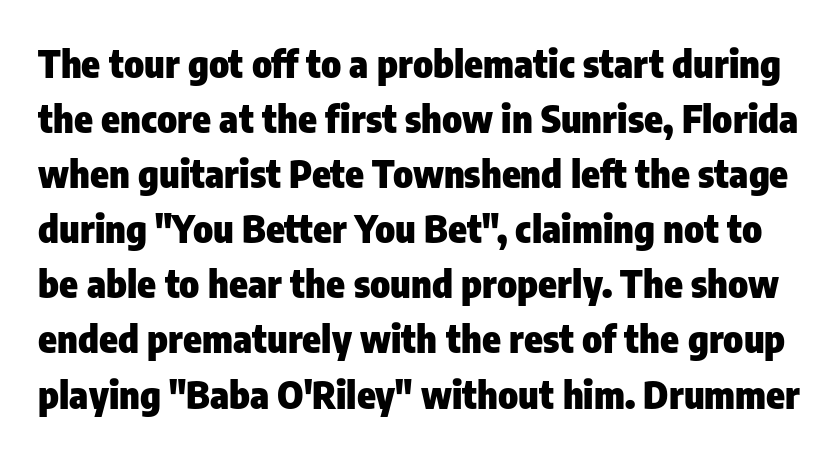
The image shows 38 px heavy, condensed sans-serif type, upright; set normal line spacing (1.45x), normal letter spacing, not underlined; low stroke contrast and a medium x-height.
